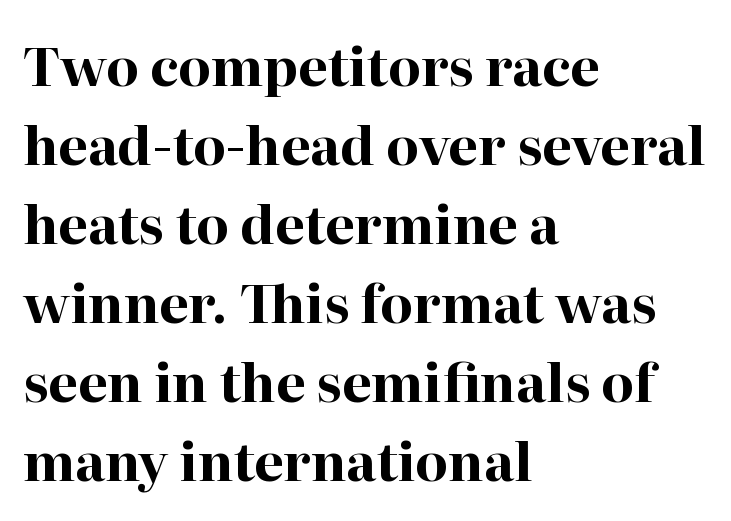
{"serif": "yes", "italic": "no", "bold": "yes", "weight": "bold", "width": "normal", "stroke_contrast": "high", "x_height": "medium", "monospaced": "no", "underline": "no", "align": "left", "line_spacing": "normal", "line_spacing_ratio": 1.49, "letter_spacing": "normal", "letter_spacing_em": 0.0, "glyph_px": 53}
